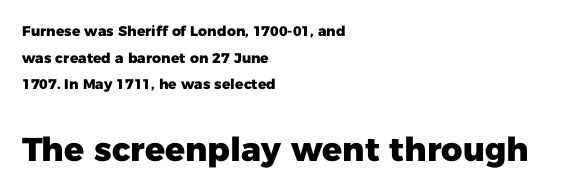
Q: Is the text bold? A: Yes.
Q: Is the text italic (slanted)? A: No, it is upright.
Q: Is the typeface a serif or a sans-serif typeface? A: Sans-serif.
Q: Is the text underlined? A: No.
Q: How is the paragraph aligned? A: Left-aligned.
Q: Is the spacing between letters normal or unusually wide? A: Normal.
Q: Is the spacing between lines tight, normal or loose? A: Loose.
Q: Which block of text is set in a larger size, the first (top) or the second (bottom)? A: The second (bottom) one.
Q: Width (condensed, normal, or wide)? A: Normal.
Q: Stroke contrast? A: Low.
Q: x-height? A: Medium.
Q: Monospaced? A: No.
